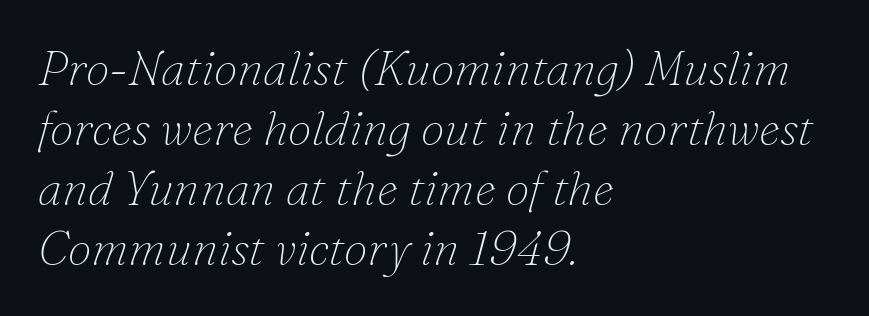
The image shows 48 px thin serif type, italic (leaning right); set left-aligned, normal line spacing (1.25x), normal letter spacing, not underlined; low stroke contrast and a small x-height.
